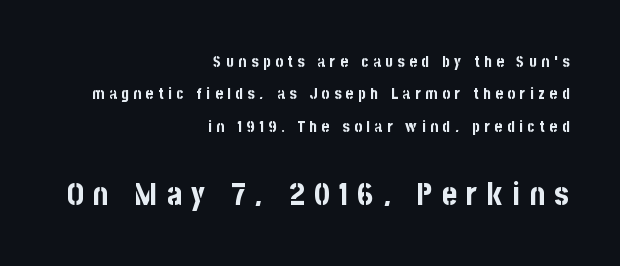
Letterform terminals end flat and unadorned throughout the passage. Compared with an ordinary text face, these strokes are far heavier — a full bold. Someone cranked the tracking dial way up on this one. Posture: straight, roman, zero tilt. Which margin do the lines hug? The right one — the left edge is uneven. The emphasis by scale lands on block number two, below.
